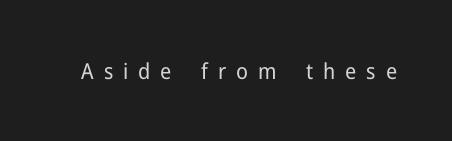
The image shows 22 px text type, upright; set unusually wide letter spacing (+0.45 em), not underlined.
